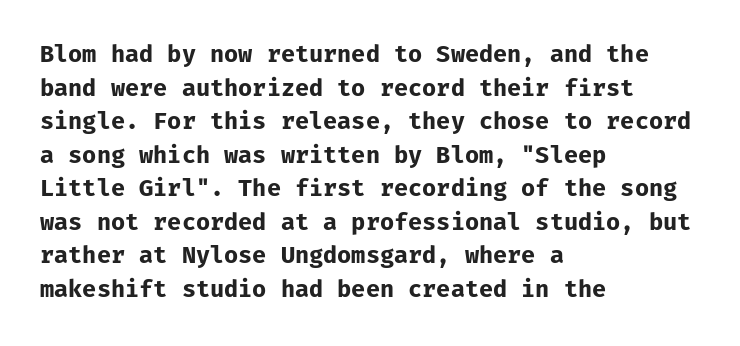
Q: Is the text bold? A: Yes.
Q: Is the text italic (slanted)? A: No, it is upright.
Q: Is the text underlined? A: No.
Q: How is the paragraph aligned? A: Left-aligned.
Q: Is the spacing between letters normal or unusually wide? A: Normal.
Q: Is the spacing between lines tight, normal or loose? A: Normal.
